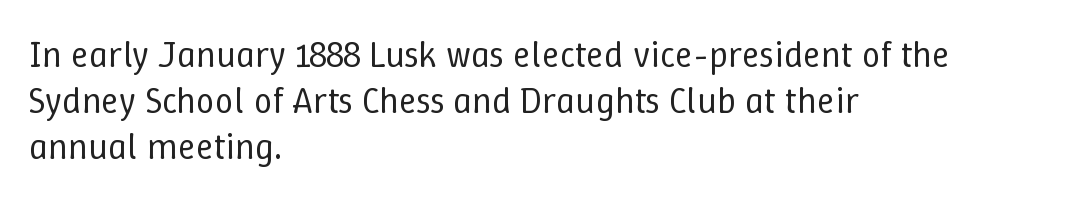
{"italic": "no", "bold": "no", "weight": "regular", "width": "normal", "stroke_contrast": "low", "x_height": "medium", "monospaced": "no", "underline": "no", "align": "left", "line_spacing_ratio": 1.24, "letter_spacing": "normal", "letter_spacing_em": 0.0, "glyph_px": 37}
